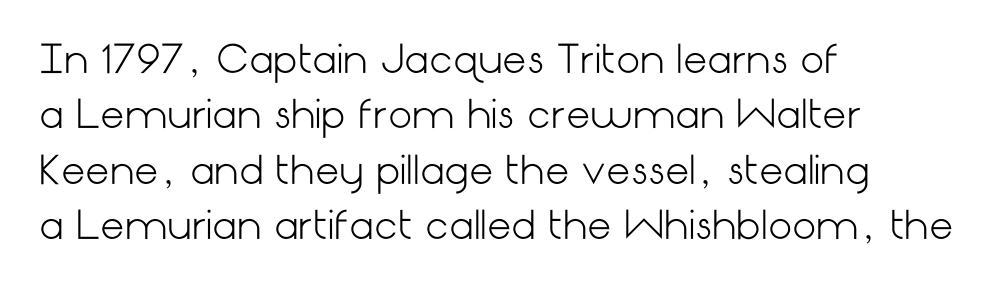
The image shows 38 px light sans-serif type, upright; set left-aligned, normal line spacing (1.46x), normal letter spacing, not underlined; low stroke contrast and a medium x-height.
